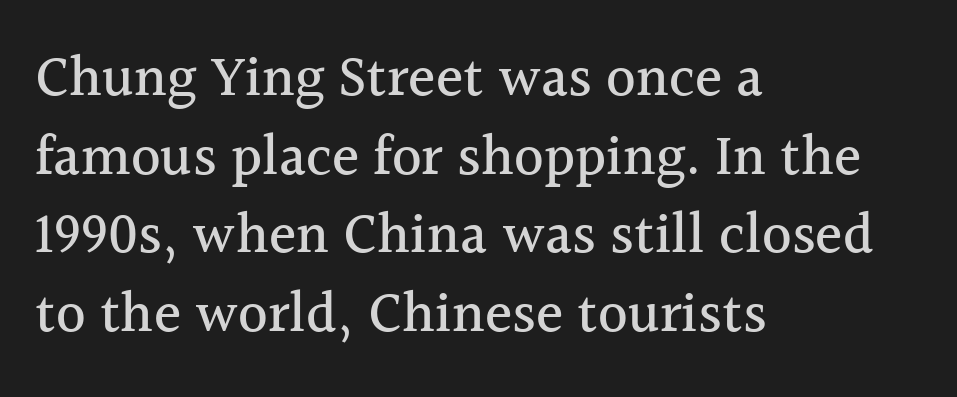
The image shows 57 px serif type, upright; set left-aligned, normal line spacing (1.38x), normal letter spacing, not underlined; a medium x-height.
